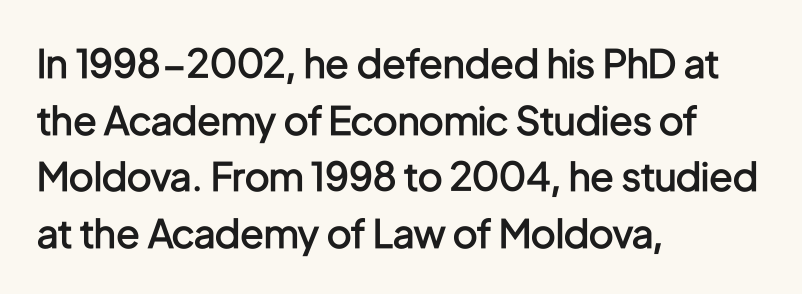
{"serif": "no", "italic": "no", "bold": "semi", "weight": "semibold", "width": "condensed", "stroke_contrast": "low", "x_height": "medium", "monospaced": "no", "underline": "no", "align": "left", "line_spacing": "normal", "line_spacing_ratio": 1.45, "letter_spacing": "normal", "letter_spacing_em": 0.0, "glyph_px": 39}
